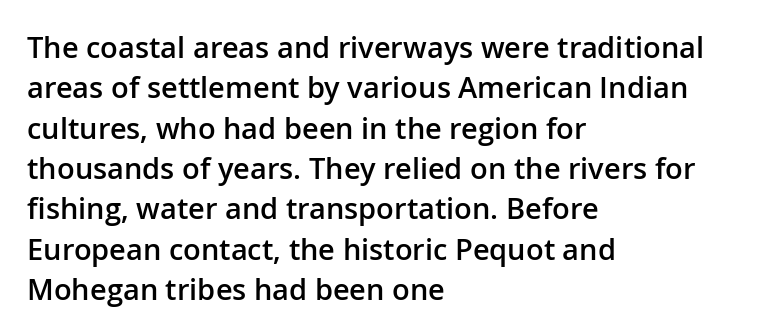
Rendered with straight, roman letterforms. Bare-footed words on every line. How would I describe the line gaps? Plain and ordinary. Here the glyphs are tracked normally, forming tight word shapes. Weight: semibold (demi).
